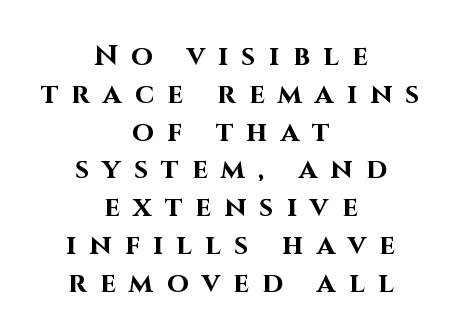
The passage shown is typed in a proportional face where columns would drift. A normal amount of white space separates one row of letters from the next. Every character sits straight up, as roman type does. Weight check: bold — yes, fully.
